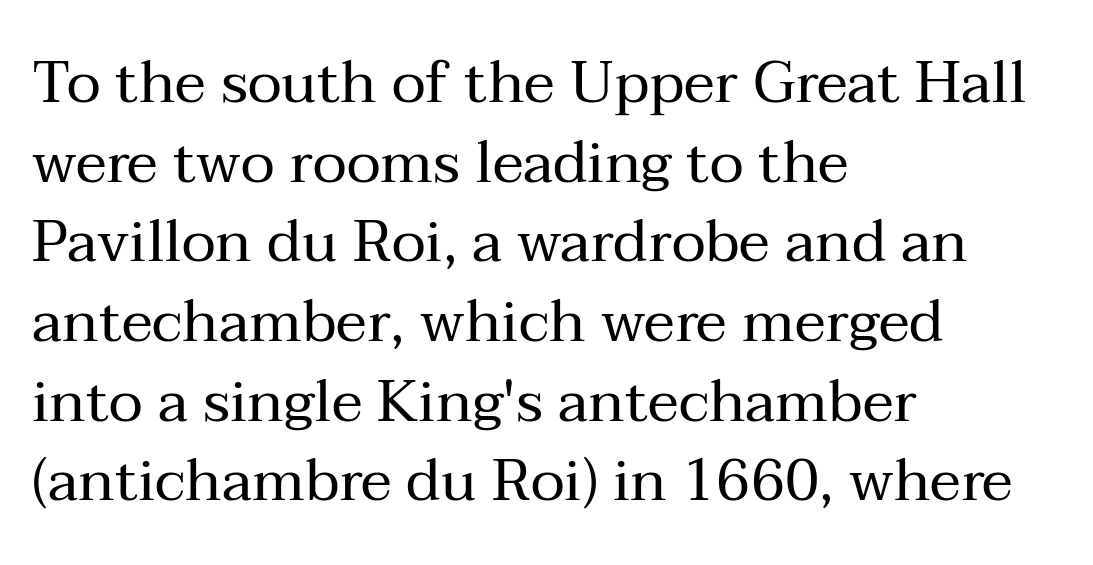
{"serif": "yes", "italic": "no", "bold": "no", "weight": "regular", "width": "normal", "stroke_contrast": "medium", "x_height": "medium", "monospaced": "no", "underline": "no", "align": "left", "line_spacing": "normal", "line_spacing_ratio": 1.35, "letter_spacing": "normal", "letter_spacing_em": 0.0, "glyph_px": 59}
